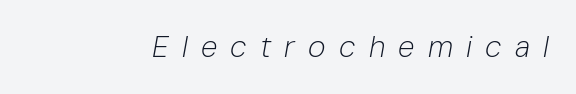
{"italic": "yes", "lean": "right", "slant_degrees": 10, "bold": "no", "weight": "light", "width": "normal", "stroke_contrast": "low", "x_height": "medium", "monospaced": "no", "underline": "no", "letter_spacing": "wide", "letter_spacing_em": 0.44, "glyph_px": 30}
